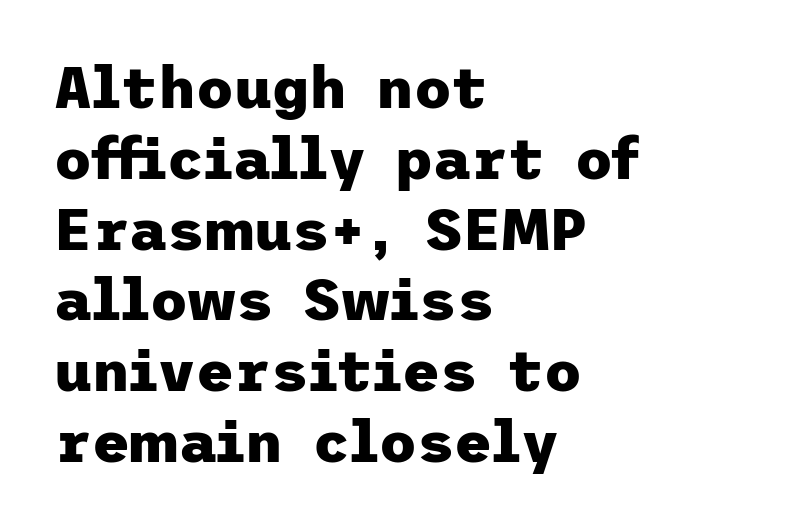
{"serif": "no", "italic": "no", "bold": "yes", "weight": "heavy", "width": "normal", "stroke_contrast": "low", "x_height": "medium", "underline": "no", "align": "left", "line_spacing_ratio": 1.22, "letter_spacing": "normal", "letter_spacing_em": 0.0, "glyph_px": 58}
